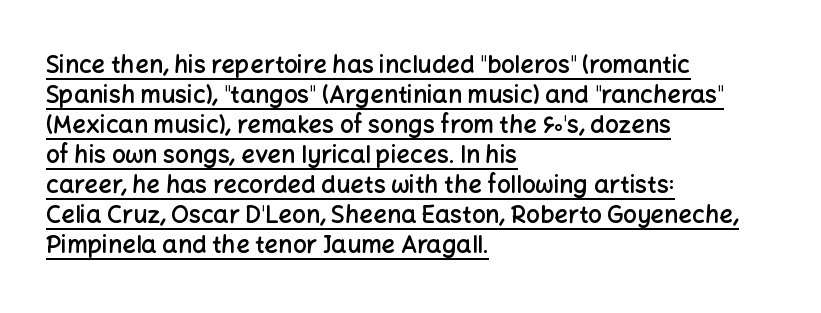
The image shows 24 px text type, upright; set left-aligned, normal line spacing (1.25x), normal letter spacing, underlined.
